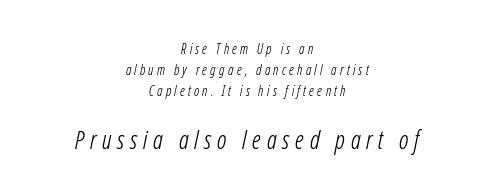
{"bold": "no", "underline": "no", "align": "center", "line_spacing": "normal", "line_spacing_ratio": 1.51, "letter_spacing": "wide", "letter_spacing_em": 0.23, "larger_block": "second", "size_ratio": 1.79, "glyph_px": 25}
